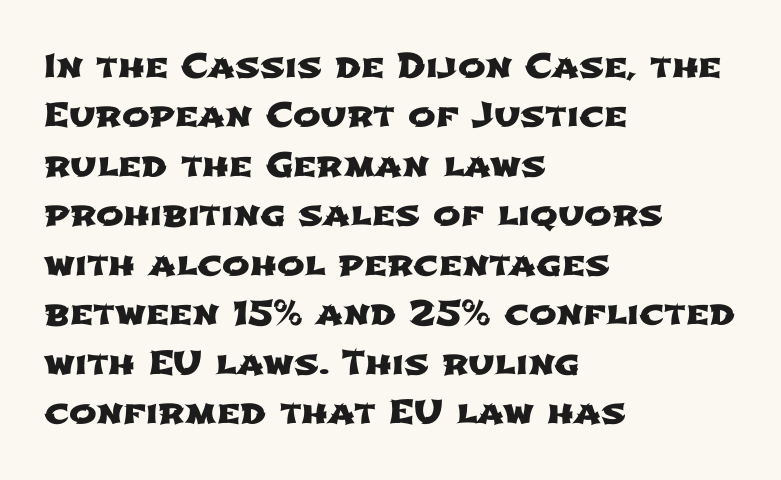
{"serif": "no", "width": "wide", "stroke_contrast": "low", "x_height": "medium", "monospaced": "no", "underline": "no", "align": "left", "line_spacing": "normal", "line_spacing_ratio": 1.5, "letter_spacing": "normal", "letter_spacing_em": 0.0, "glyph_px": 33}
